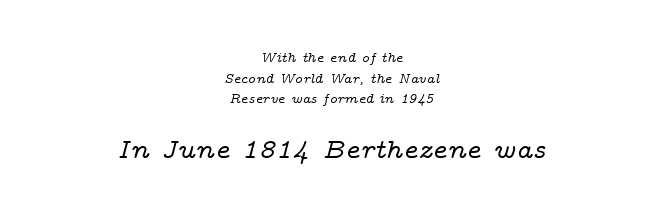
Q: Is the text italic (slanted)? A: Yes, it leans right by about 14 degrees.
Q: Is the typeface a serif or a sans-serif typeface? A: Serif.
Q: Is the text underlined? A: No.
Q: How is the paragraph aligned? A: Centered.
Q: Is the spacing between letters normal or unusually wide? A: Normal.
Q: Is the spacing between lines tight, normal or loose? A: Normal.
Q: Which block of text is set in a larger size, the first (top) or the second (bottom)? A: The second (bottom) one.
Q: Width (condensed, normal, or wide)? A: Wide.
Q: Stroke contrast? A: Low.
Q: x-height? A: Medium.
Q: Monospaced? A: No.
